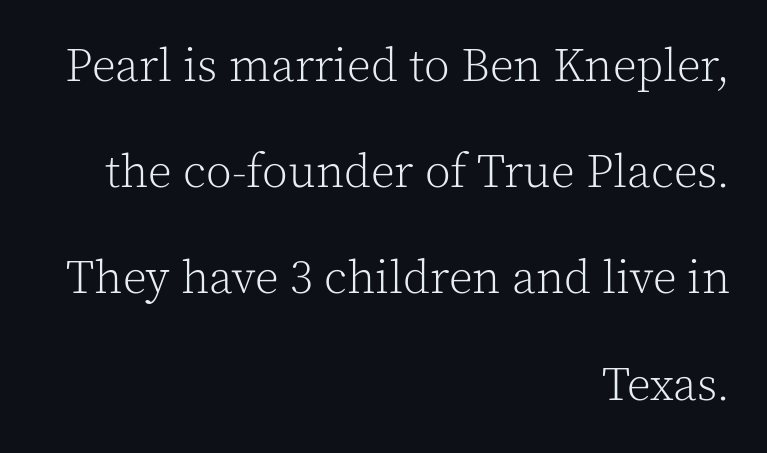
Q: Is the text bold? A: No.
Q: Is the text italic (slanted)? A: No, it is upright.
Q: Is the typeface a serif or a sans-serif typeface? A: Serif.
Q: Is the text underlined? A: No.
Q: How is the paragraph aligned? A: Right-aligned.
Q: Is the spacing between letters normal or unusually wide? A: Normal.
Q: Is the spacing between lines tight, normal or loose? A: Loose.
Q: Width (condensed, normal, or wide)? A: Normal.
Q: x-height? A: Medium.
Q: Monospaced? A: No.
